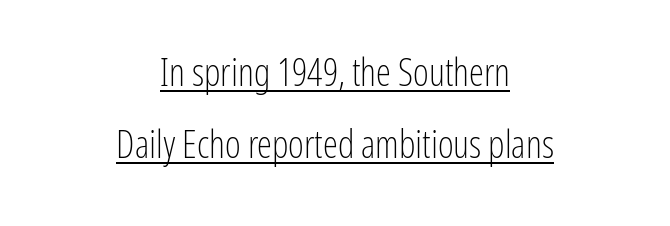
Q: Is the text bold? A: No.
Q: Is the text italic (slanted)? A: No, it is upright.
Q: Is the typeface a serif or a sans-serif typeface? A: Sans-serif.
Q: Is the text underlined? A: Yes.
Q: How is the paragraph aligned? A: Centered.
Q: Is the spacing between letters normal or unusually wide? A: Normal.
Q: Is the spacing between lines tight, normal or loose? A: Loose.
Q: Width (condensed, normal, or wide)? A: Condensed.
Q: Stroke contrast? A: Low.
Q: x-height? A: Medium.
Q: Monospaced? A: No.
